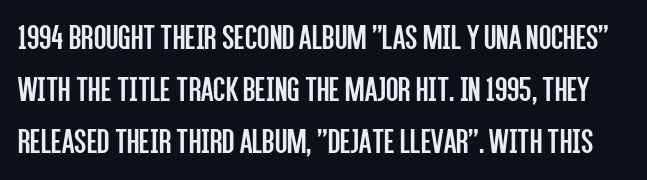
Q: Is the text bold? A: No.
Q: Is the text italic (slanted)? A: No, it is upright.
Q: Is the typeface a serif or a sans-serif typeface? A: Sans-serif.
Q: Is the text underlined? A: No.
Q: Is the spacing between letters normal or unusually wide? A: Normal.
Q: Is the spacing between lines tight, normal or loose? A: Normal.
Q: Width (condensed, normal, or wide)? A: Condensed.
Q: Stroke contrast? A: Low.
Q: x-height? A: Large.
Q: Monospaced? A: No.
